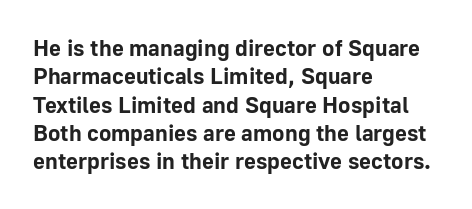
Q: Is the text bold? A: Yes.
Q: Is the text italic (slanted)? A: No, it is upright.
Q: Is the text underlined? A: No.
Q: How is the paragraph aligned? A: Left-aligned.
Q: Is the spacing between letters normal or unusually wide? A: Normal.
